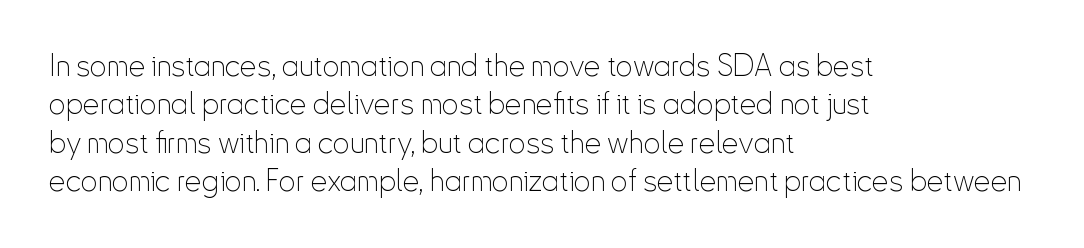
Check under the words: just untouched page. The letters carry no serifs — their stems end cleanly without finishing strokes. These lines are rendered in a variable-pitch font. Is the letter spacing exaggerated? No — it looks like the ordinary default. Stems here are at most as thick as an everyday book face.
